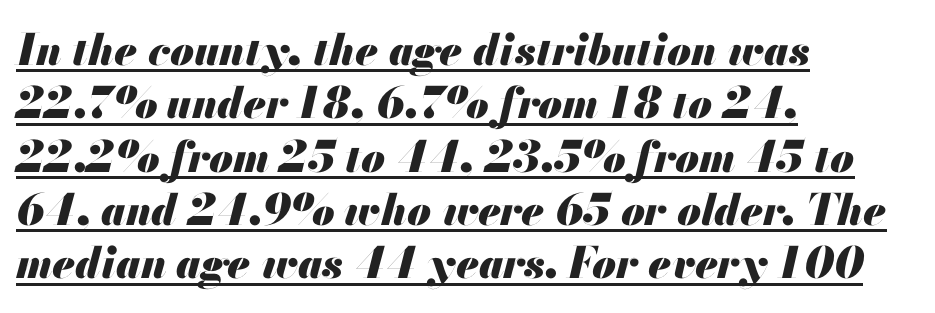
If you drew a line through each stem, it would be angled. Note the varied advance widths — an 'i' is clearly narrower than an 'm'. Caption: multi-line text, flush left, ragged right. Weight: bold.
